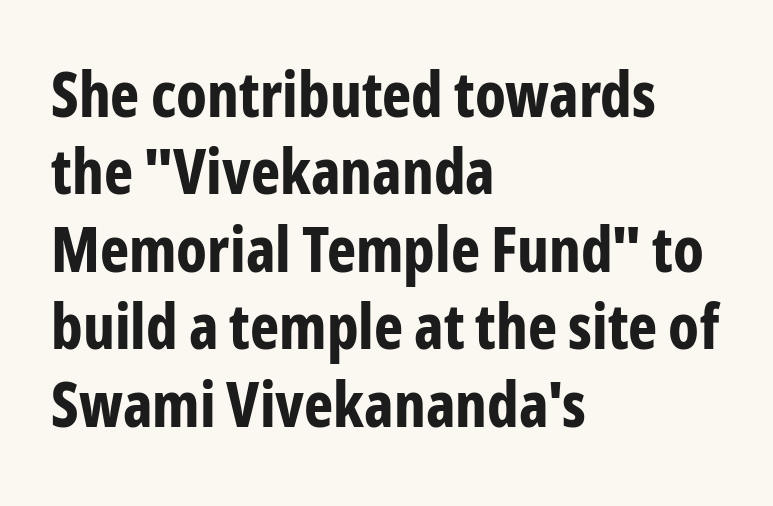
The image shows 62 px bold, condensed sans-serif type, upright; set left-aligned, normal line spacing (1.25x), normal letter spacing, not underlined; low stroke contrast and a medium x-height.
